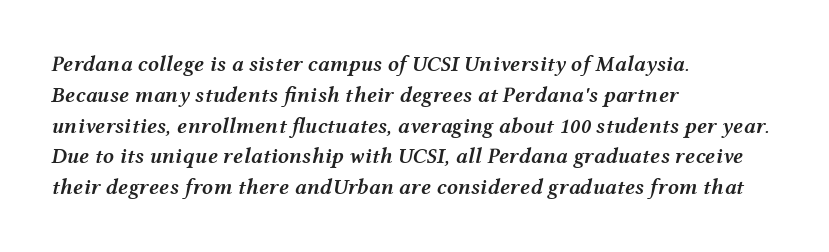
The image shows 22 px text type, italic (leaning right); set left-aligned, normal line spacing (1.4x), normal letter spacing, not underlined.
